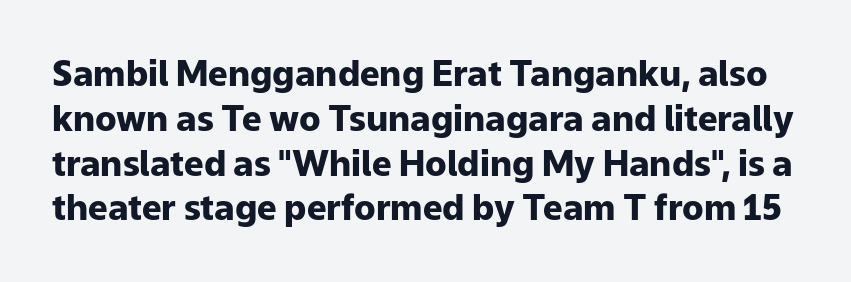
Q: Is the text bold? A: Yes.
Q: Is the text italic (slanted)? A: No, it is upright.
Q: Is the typeface a serif or a sans-serif typeface? A: Sans-serif.
Q: Is the text underlined? A: No.
Q: Is the spacing between letters normal or unusually wide? A: Normal.
Q: Is the spacing between lines tight, normal or loose? A: Normal.
Q: Width (condensed, normal, or wide)? A: Normal.
Q: Stroke contrast? A: Low.
Q: x-height? A: Medium.
Q: Monospaced? A: No.
